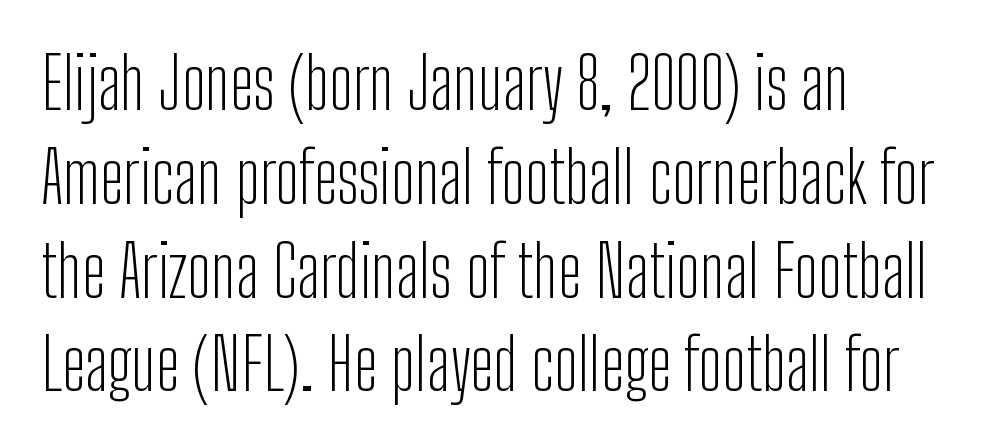
The image shows 70 px light, condensed sans-serif type, upright; set left-aligned, normal line spacing (1.34x), normal letter spacing, not underlined; low stroke contrast and a medium x-height.
